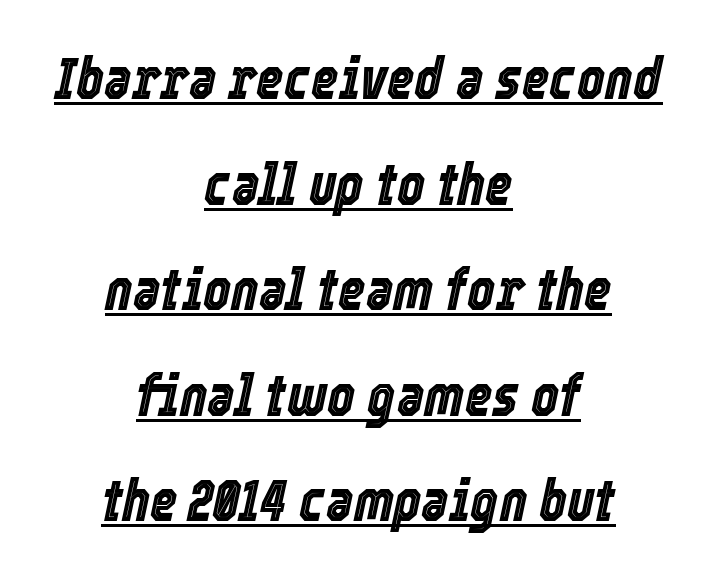
The image shows 59 px condensed type, italic (leaning right); set centered, line spacing 1.79x, normal letter spacing, underlined; a medium x-height.
